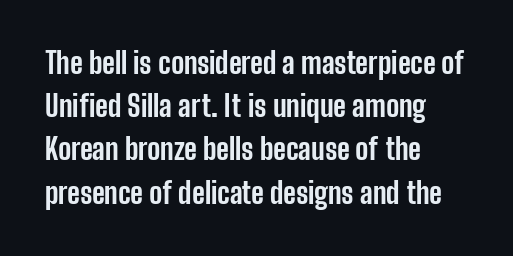
Q: Is the text bold? A: Yes.
Q: Is the text italic (slanted)? A: No, it is upright.
Q: Is the typeface a serif or a sans-serif typeface? A: Sans-serif.
Q: Is the text underlined? A: No.
Q: How is the paragraph aligned? A: Left-aligned.
Q: Is the spacing between letters normal or unusually wide? A: Normal.
Q: Is the spacing between lines tight, normal or loose? A: Normal.
Q: Width (condensed, normal, or wide)? A: Condensed.
Q: Stroke contrast? A: Low.
Q: x-height? A: Medium.
Q: Monospaced? A: No.
